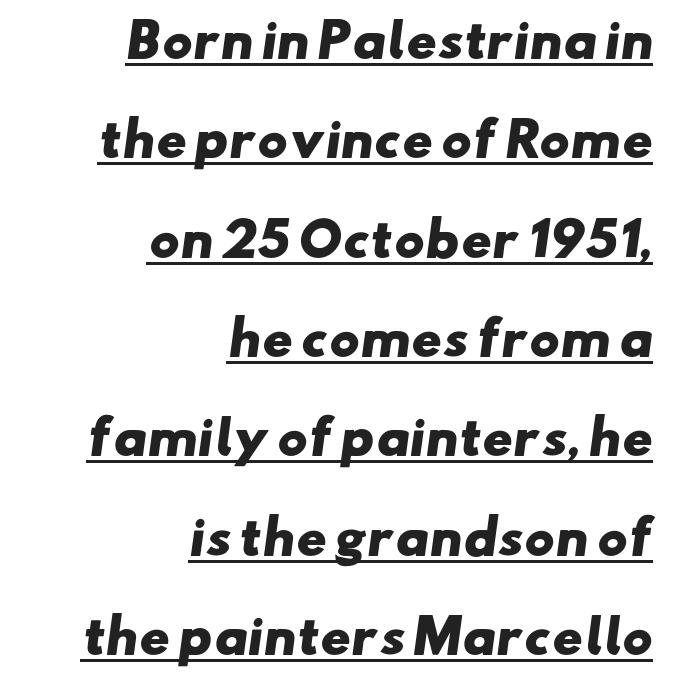
Q: Is the text bold? A: Yes.
Q: Is the typeface a serif or a sans-serif typeface? A: Sans-serif.
Q: Is the text underlined? A: Yes.
Q: How is the paragraph aligned? A: Right-aligned.
Q: Is the spacing between letters normal or unusually wide? A: Normal.
Q: Is the spacing between lines tight, normal or loose? A: Loose.
Q: Width (condensed, normal, or wide)? A: Wide.
Q: Stroke contrast? A: Low.
Q: x-height? A: Small.
Q: Monospaced? A: No.
